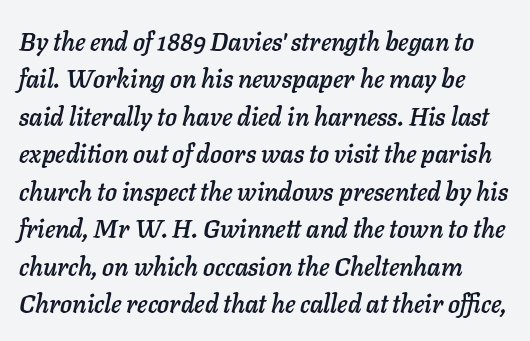
The line texture is even and compact thanks to regular tracking. Quick note: underline off. The axis of the letterforms is tilted away from vertical. Leading matches the norm, producing a regular column.
